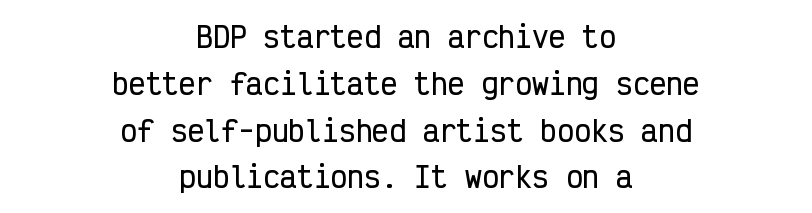
The image shows 28 px condensed sans-serif type, upright, monospaced; set centered, normal line spacing (1.67x), normal letter spacing, not underlined; low stroke contrast and a medium x-height.
